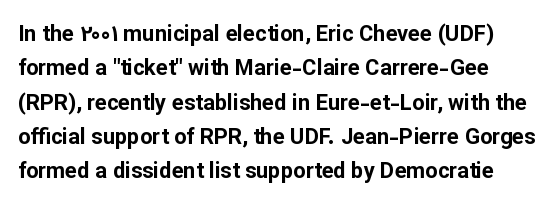
{"italic": "no", "bold": "yes", "underline": "no", "line_spacing": "normal", "line_spacing_ratio": 1.56, "letter_spacing": "normal", "letter_spacing_em": 0.0, "glyph_px": 22}
